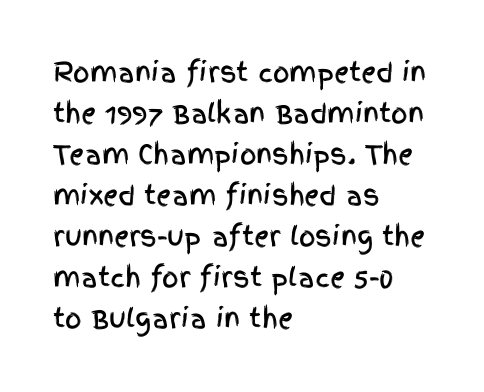
{"italic": "no", "underline": "no", "align": "left", "line_spacing": "normal", "line_spacing_ratio": 1.58, "letter_spacing": "normal", "letter_spacing_em": 0.0, "glyph_px": 26}
